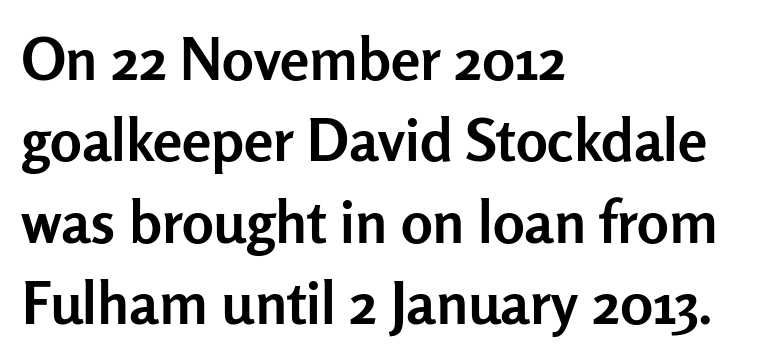
The image shows 59 px semibold sans-serif type, upright; set left-aligned, normal line spacing (1.38x), normal letter spacing, not underlined; low stroke contrast and a medium x-height.
